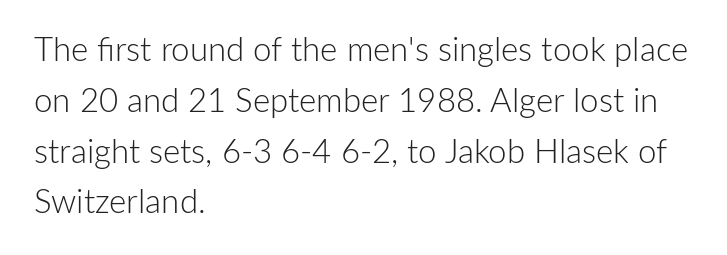
{"serif": "no", "italic": "no", "bold": "no", "weight": "light", "width": "normal", "stroke_contrast": "low", "x_height": "medium", "monospaced": "no", "underline": "no", "align": "left", "line_spacing": "normal", "line_spacing_ratio": 1.54, "letter_spacing": "normal", "letter_spacing_em": 0.0, "glyph_px": 33}
